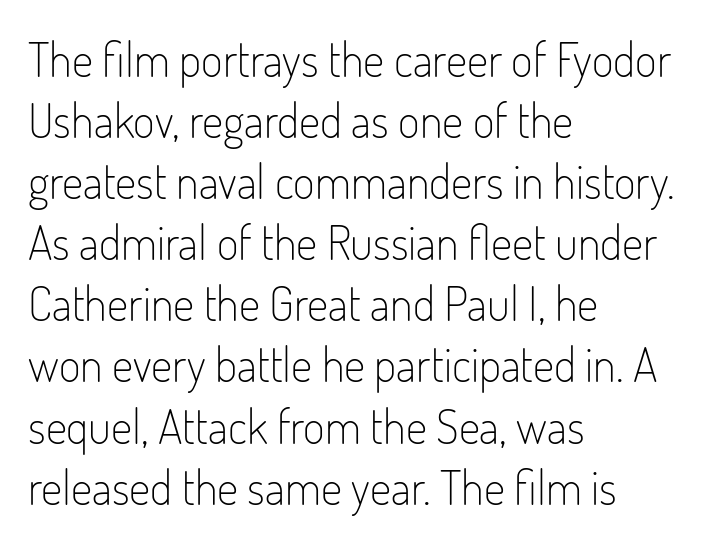
The setting favours the left margin, as ordinary paragraphs usually do. Note the varied advance widths — an 'i' is clearly narrower than an 'm'. A clean baseline with only descenders dipping below it. The face used here is a sans, in the tradition of grotesques and geometrics. Regular leading. Weight class: somewhere from thin through regular.
